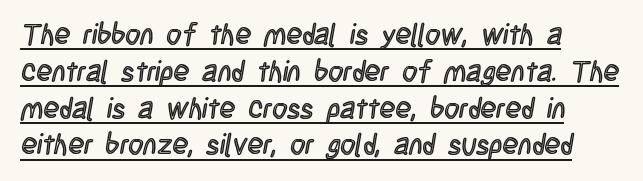
The rag falls on the right side of this text block. Is there an underline? Yes — a line sits under the letters. What's the leading like? Ordinary, nothing unusual.
